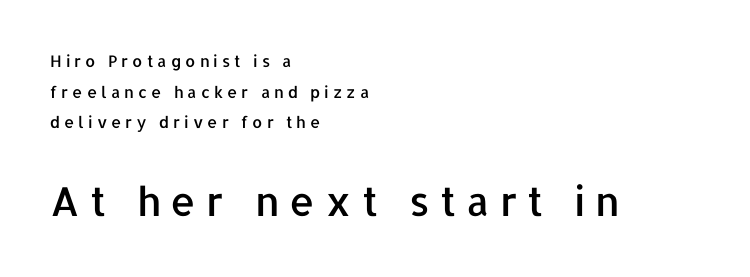
The image shows 40 px sans-serif type, upright; set left-aligned, loose line spacing (1.92x), unusually wide letter spacing (+0.25 em), not underlined; the second (bottom) block is 2.5x larger; low stroke contrast and a medium x-height.
